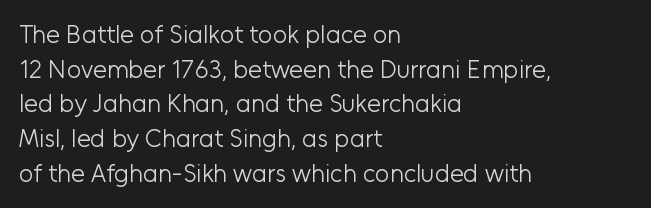
The image shows 25 px text type, upright; set left-aligned, normal line spacing (1.39x), normal letter spacing, not underlined.
